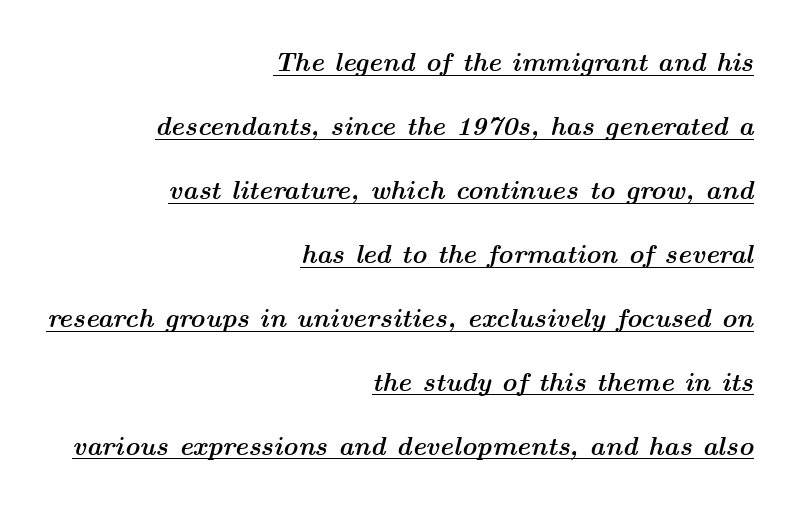
The image shows 26 px bold type, italic (leaning right); set right-aligned, loose line spacing (2.46x), normal letter spacing, underlined.
